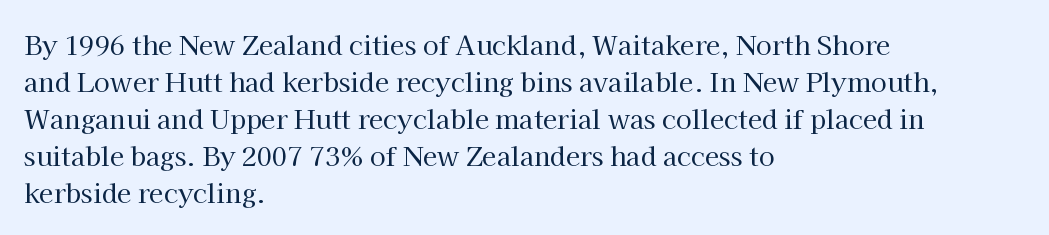
Q: Is the text bold? A: No.
Q: Is the text italic (slanted)? A: No, it is upright.
Q: Is the text underlined? A: No.
Q: How is the paragraph aligned? A: Left-aligned.
Q: Is the spacing between letters normal or unusually wide? A: Normal.
Q: Is the spacing between lines tight, normal or loose? A: Normal.
